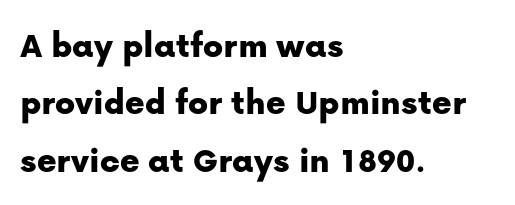
{"serif": "no", "italic": "no", "width": "normal", "stroke_contrast": "low", "x_height": "medium", "monospaced": "no", "underline": "no", "align": "left", "line_spacing": "normal", "line_spacing_ratio": 1.55, "letter_spacing": "normal", "letter_spacing_em": 0.0, "glyph_px": 37}
